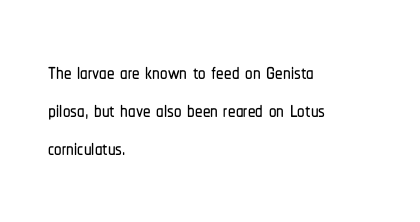
{"serif": "no", "italic": "no", "width": "condensed", "stroke_contrast": "low", "x_height": "medium", "monospaced": "no", "underline": "no", "align": "left", "line_spacing": "normal", "line_spacing_ratio": 1.26, "letter_spacing": "normal", "letter_spacing_em": 0.0, "glyph_px": 30}
